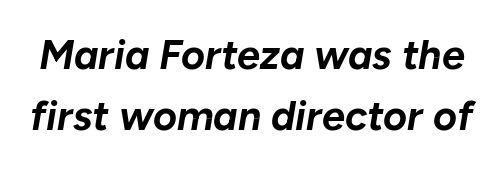
{"italic": "yes", "lean": "right", "slant_degrees": 10, "bold": "yes", "weight": "bold", "width": "normal", "stroke_contrast": "low", "x_height": "medium", "monospaced": "no", "underline": "no", "line_spacing": "normal", "line_spacing_ratio": 1.49, "letter_spacing": "normal", "letter_spacing_em": 0.0, "glyph_px": 41}
